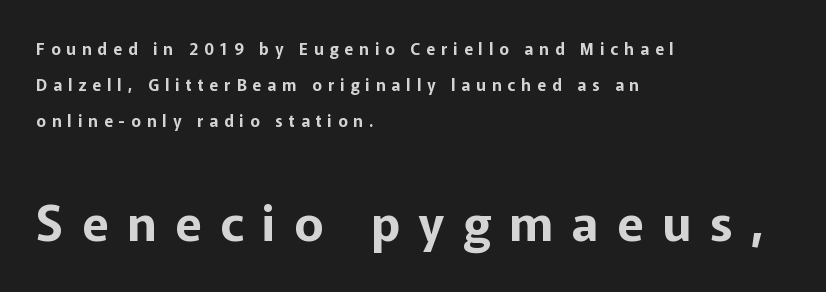
The image shows 49 px sans-serif type, upright; set left-aligned, loose line spacing (2.26x), unusually wide letter spacing (+0.38 em), not underlined; the second (bottom) block is 3.06x larger; low stroke contrast and a medium x-height.
